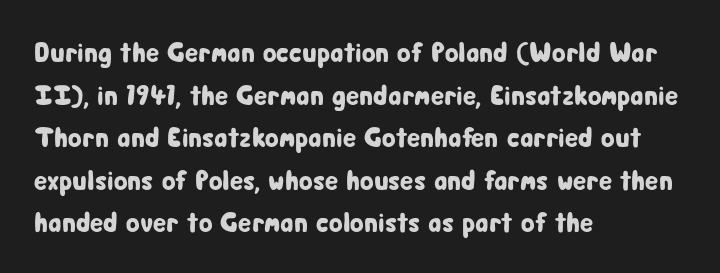
{"serif": "no", "italic": "no", "width": "condensed", "stroke_contrast": "low", "x_height": "medium", "monospaced": "no", "underline": "no", "align": "left", "line_spacing": "normal", "line_spacing_ratio": 1.52, "letter_spacing": "normal", "letter_spacing_em": 0.0, "glyph_px": 28}
